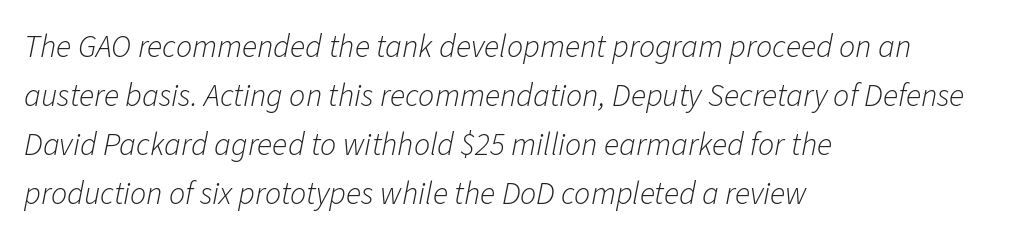
Plain, unruled lines of type. A typesetter would call this proportional, since set widths differ per character. Typeset ragged right — the left edge is the straight one. Regarding leading, the lines here are spaced in the standard way. The font's italic variant was chosen for this text.
